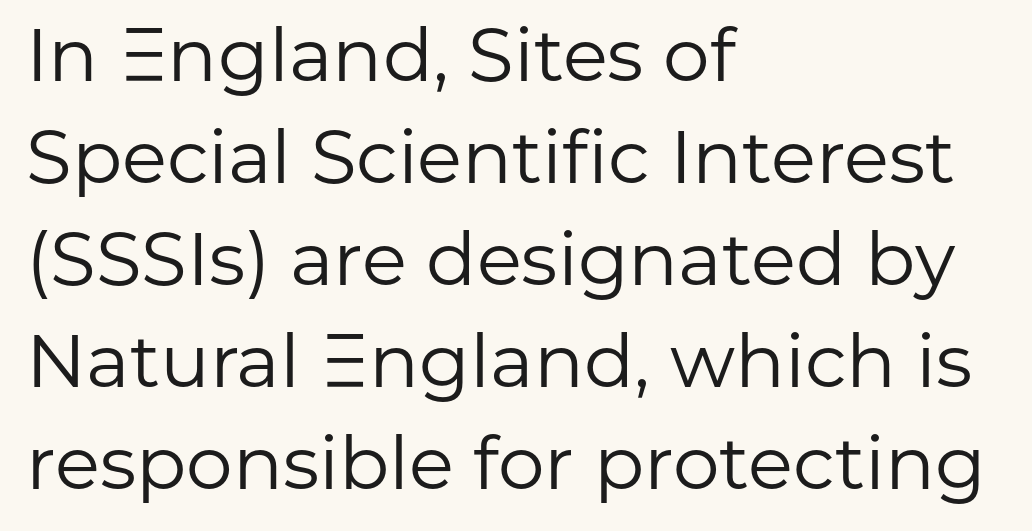
The image shows 74 px regular-weight sans-serif type, upright; set left-aligned, normal line spacing (1.38x), normal letter spacing, not underlined; low stroke contrast and a medium x-height.
